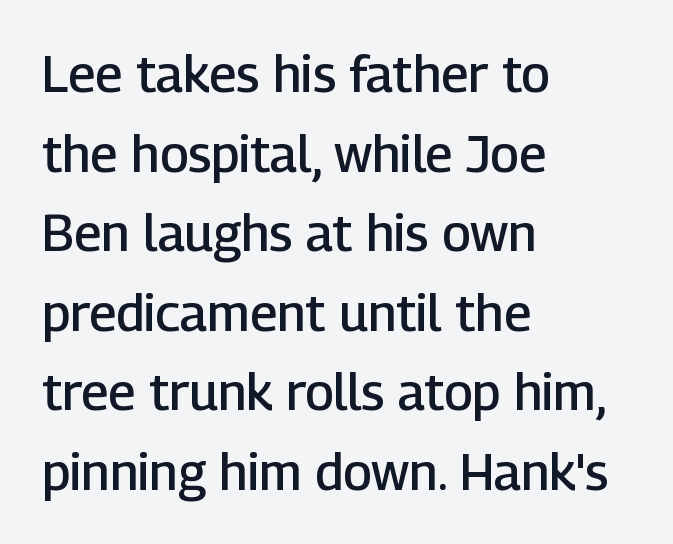
Spacing verdict: proportional, widths tailored to each character. This sample uses a sans-serif face. Stroke thickness is moderately raised; the sample reads as semibold. This is roman type, the default non-slanted kind. The gaps between neighbouring characters are ordinary and unremarkable.
